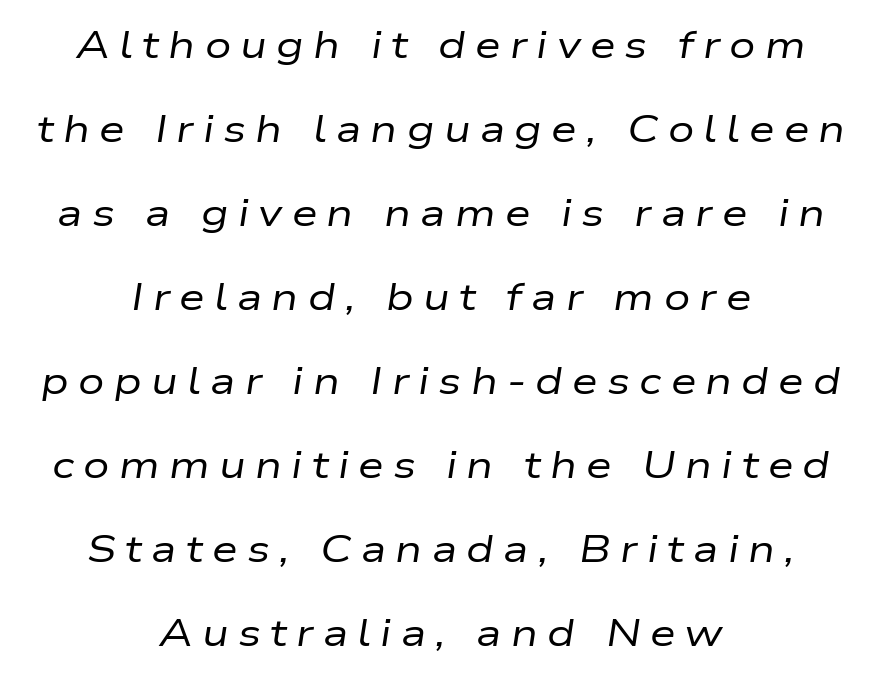
{"italic": "yes", "lean": "right", "slant_degrees": 9, "bold": "no", "weight": "regular", "width": "wide", "stroke_contrast": "low", "x_height": "medium", "monospaced": "no", "underline": "no", "align": "center", "line_spacing": "loose", "line_spacing_ratio": 2.27, "letter_spacing": "wide", "letter_spacing_em": 0.25, "glyph_px": 37}
